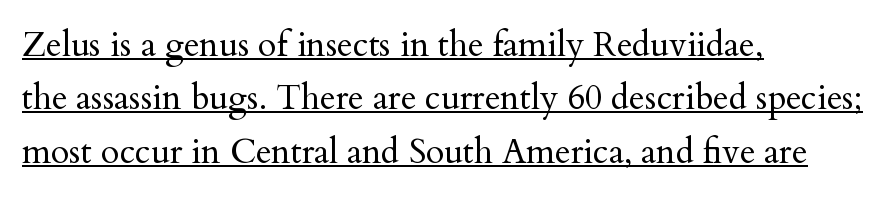
Q: Is the text bold? A: No.
Q: Is the text italic (slanted)? A: No, it is upright.
Q: Is the typeface a serif or a sans-serif typeface? A: Serif.
Q: Is the text underlined? A: Yes.
Q: How is the paragraph aligned? A: Left-aligned.
Q: Is the spacing between letters normal or unusually wide? A: Normal.
Q: Is the spacing between lines tight, normal or loose? A: Normal.
Q: Width (condensed, normal, or wide)? A: Normal.
Q: Stroke contrast? A: Medium.
Q: x-height? A: Small.
Q: Monospaced? A: No.
